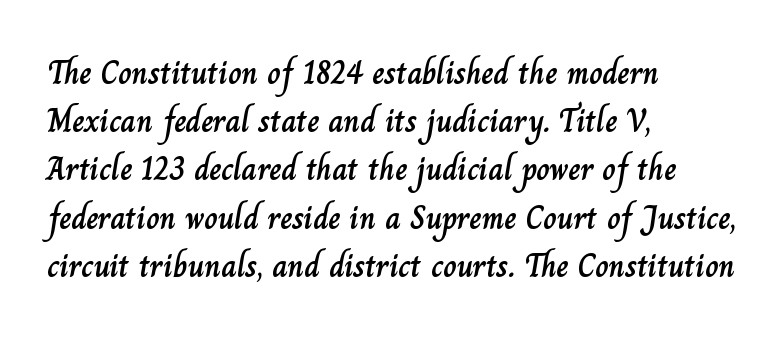
{"width": "normal", "stroke_contrast": "low", "x_height": "small", "monospaced": "no", "underline": "no", "align": "left", "line_spacing": "normal", "line_spacing_ratio": 1.46, "letter_spacing": "normal", "letter_spacing_em": 0.0, "glyph_px": 33}
